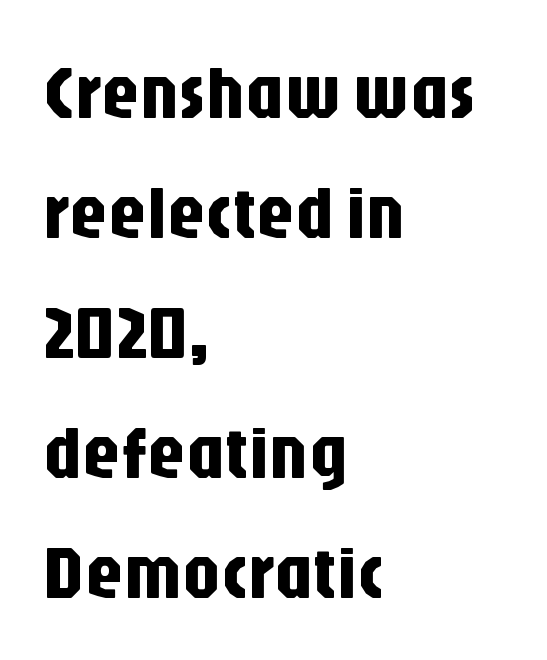
Q: Is the text italic (slanted)? A: No, it is upright.
Q: Is the typeface a serif or a sans-serif typeface? A: Sans-serif.
Q: Is the text underlined? A: No.
Q: How is the paragraph aligned? A: Left-aligned.
Q: Is the spacing between letters normal or unusually wide? A: Normal.
Q: Is the spacing between lines tight, normal or loose? A: Normal.
Q: Width (condensed, normal, or wide)? A: Condensed.
Q: Stroke contrast? A: Low.
Q: x-height? A: Large.
Q: Monospaced? A: No.
